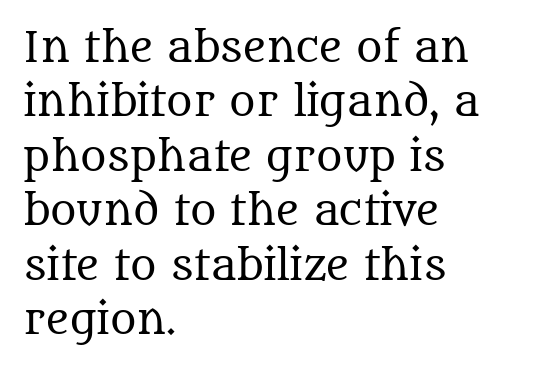
The image shows 40 px regular-weight serif type, upright; set left-aligned, normal line spacing (1.36x), normal letter spacing, not underlined; medium stroke contrast and a large x-height.
